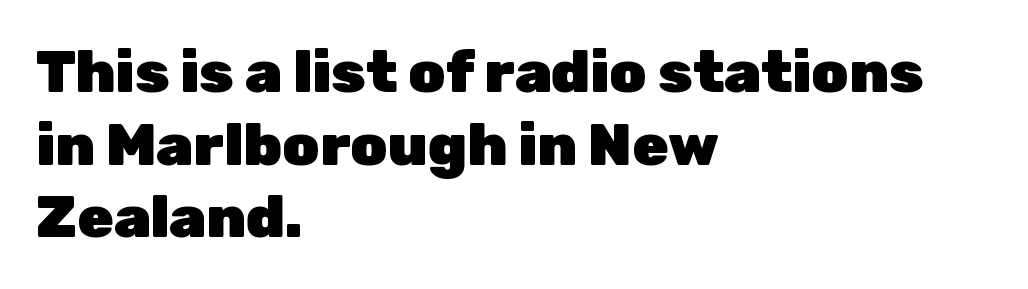
{"serif": "no", "italic": "no", "bold": "yes", "weight": "heavy", "width": "normal", "stroke_contrast": "low", "x_height": "medium", "monospaced": "no", "underline": "no", "align": "left", "line_spacing_ratio": 1.23, "letter_spacing": "normal", "letter_spacing_em": 0.0, "glyph_px": 59}
